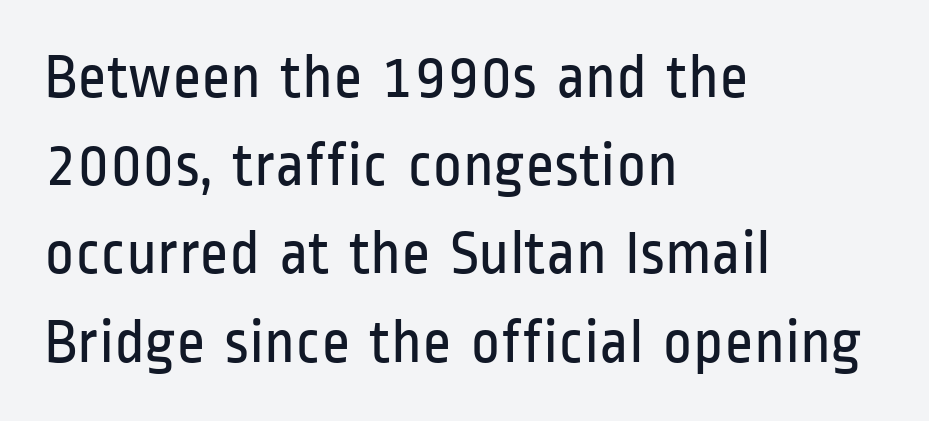
Each new line begins a customary step beneath the previous one. Do the characters align in a grid? No, the font is proportional. Letters have the restrained weight of plain body copy at most. The foot of each line stays bare and open.
